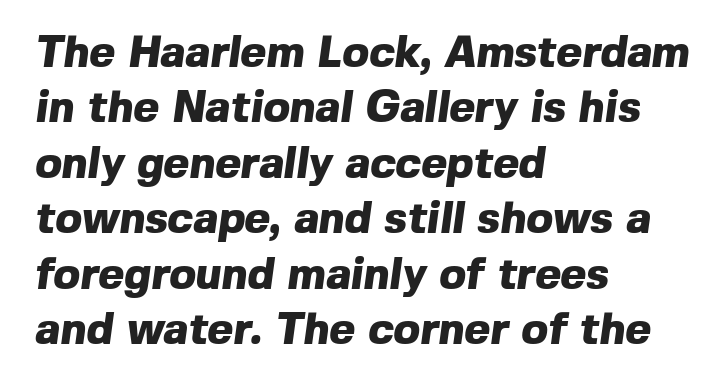
Q: Is the text bold? A: Yes.
Q: Is the typeface a serif or a sans-serif typeface? A: Sans-serif.
Q: Is the text underlined? A: No.
Q: How is the paragraph aligned? A: Left-aligned.
Q: Is the spacing between letters normal or unusually wide? A: Normal.
Q: Is the spacing between lines tight, normal or loose? A: Normal.
Q: Width (condensed, normal, or wide)? A: Normal.
Q: x-height? A: Medium.
Q: Monospaced? A: No.
